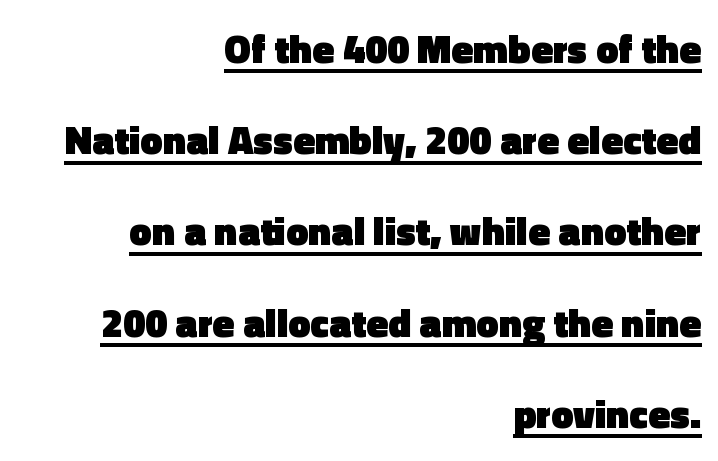
{"serif": "no", "italic": "no", "bold": "yes", "weight": "heavy", "width": "normal", "x_height": "medium", "monospaced": "no", "underline": "yes", "align": "right", "line_spacing": "loose", "line_spacing_ratio": 2.28, "letter_spacing": "normal", "letter_spacing_em": 0.0, "glyph_px": 40}
